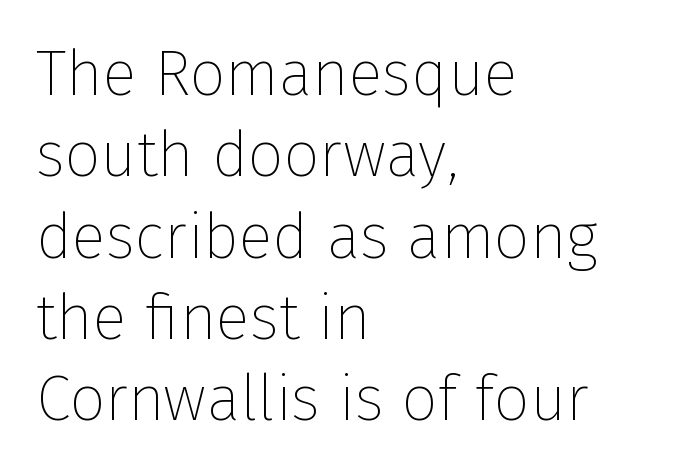
The strokes carry an ordinary text weight at most. The area under the type is left untouched. These lines sit exactly where default settings would place them. Proportional: the letters do not fall into vertical columns.
